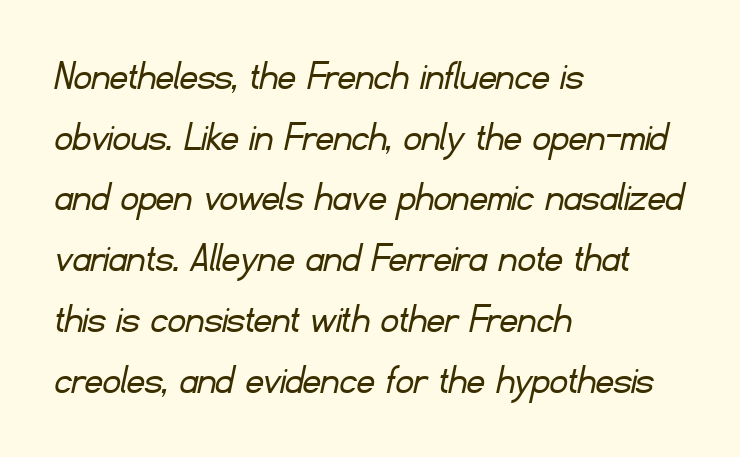
{"serif": "no", "bold": "no", "weight": "light", "width": "normal", "stroke_contrast": "low", "x_height": "small", "monospaced": "no", "underline": "no", "align": "left", "line_spacing": "normal", "line_spacing_ratio": 1.38, "letter_spacing": "normal", "letter_spacing_em": 0.0, "glyph_px": 44}
